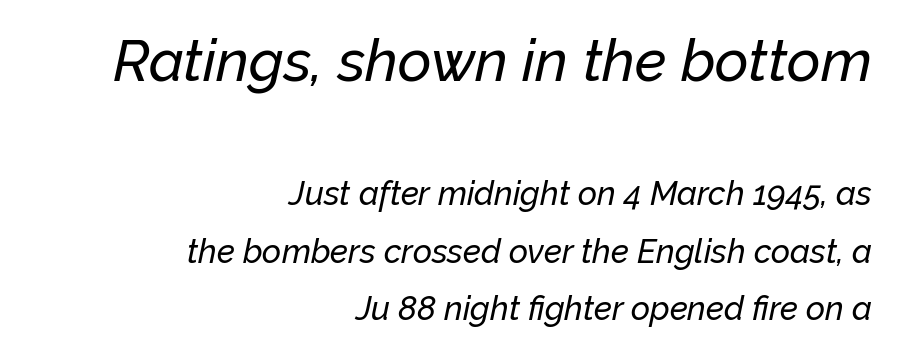
{"italic": "yes", "lean": "right", "slant_degrees": 12, "width": "normal", "stroke_contrast": "low", "x_height": "medium", "monospaced": "no", "underline": "no", "align": "right", "line_spacing_ratio": 1.74, "letter_spacing": "normal", "letter_spacing_em": 0.0, "larger_block": "first", "size_ratio": 1.76, "glyph_px": 58}
